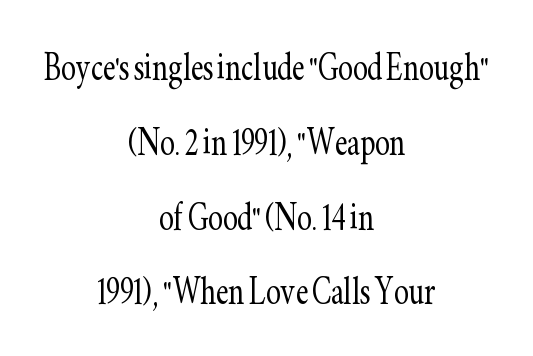
Both edges are ragged and mirror each other, which tells us the setting is centered. Stems here are at most as thick as an everyday book face. You could call the tracking neutral — neither tight nor loose. Is this a fixed-width face? No — the glyphs have proportional, varying widths.
